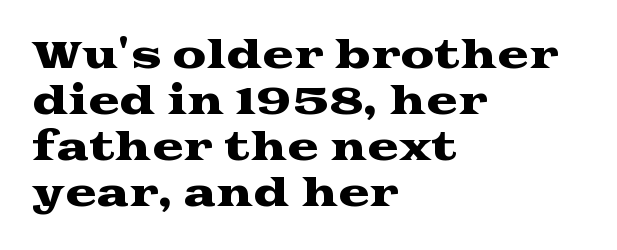
Note: serifs present on the glyphs. No italicization has been applied; the sample stays upright. Looks like regular typesetting: each glyph gets only the width it needs. The paragraph has a hard left edge and a soft right edge. Has an underline been added? It has not.
